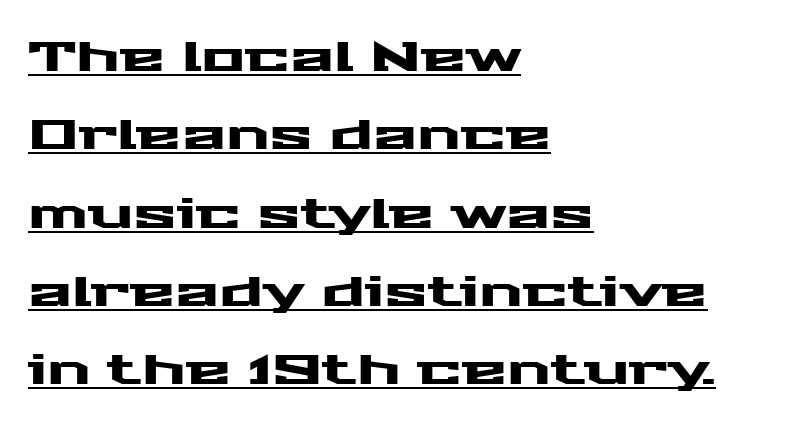
Q: Is the text italic (slanted)? A: No, it is upright.
Q: Is the typeface a serif or a sans-serif typeface? A: Sans-serif.
Q: Is the text underlined? A: Yes.
Q: How is the paragraph aligned? A: Left-aligned.
Q: Is the spacing between letters normal or unusually wide? A: Normal.
Q: Is the spacing between lines tight, normal or loose? A: Loose.
Q: Width (condensed, normal, or wide)? A: Wide.
Q: Stroke contrast? A: Medium.
Q: x-height? A: Medium.
Q: Monospaced? A: No.
